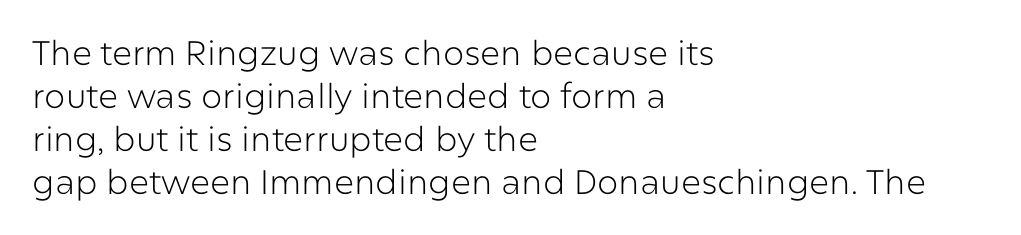
Style check: upright. Classification — sans serif. The rendering keeps characters at their native spacing. If you measured baseline to baseline, you'd find a middling distance. Alignment: flush left.
